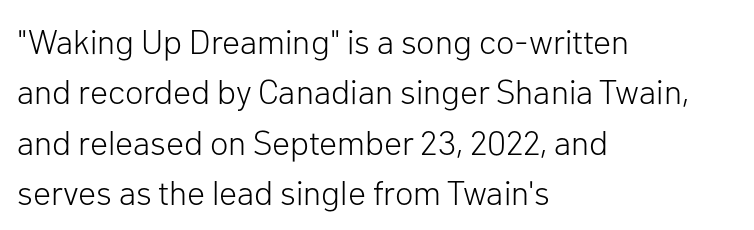
The area under the type is left untouched. Are there feet on the stems? There aren't — it's a sans. The lines in this sample share a left origin and differ only in where they stop. Vertically, the passage feels balanced, rows spaced as you'd expect.
